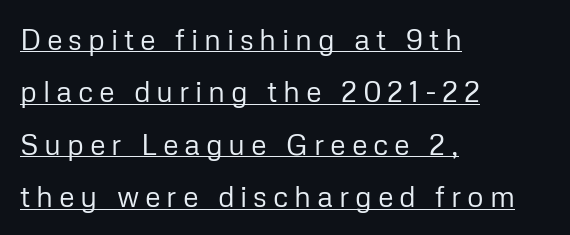
The image shows 29 px regular-weight sans-serif type, upright; set left-aligned, line spacing 1.81x, unusually wide letter spacing (+0.2 em), underlined; low stroke contrast and a medium x-height.
